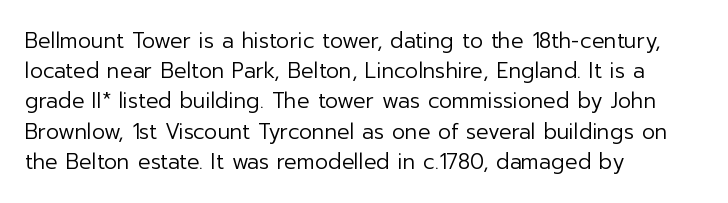
Q: Is the text bold? A: No.
Q: Is the text italic (slanted)? A: No, it is upright.
Q: Is the text underlined? A: No.
Q: How is the paragraph aligned? A: Left-aligned.
Q: Is the spacing between letters normal or unusually wide? A: Normal.
Q: Is the spacing between lines tight, normal or loose? A: Normal.
